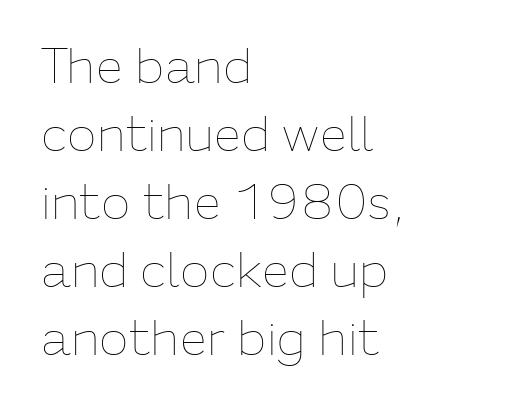
Q: Is the text bold? A: No.
Q: Is the text italic (slanted)? A: No, it is upright.
Q: Is the text underlined? A: No.
Q: How is the paragraph aligned? A: Left-aligned.
Q: Is the spacing between letters normal or unusually wide? A: Normal.
Q: Is the spacing between lines tight, normal or loose? A: Normal.
Q: Width (condensed, normal, or wide)? A: Normal.
Q: Stroke contrast? A: Low.
Q: x-height? A: Medium.
Q: Monospaced? A: No.
